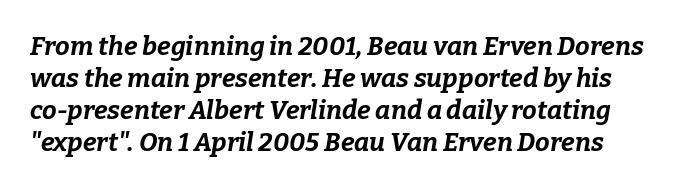
Italic: yes, the glyphs are oblique. The tracking reads as untouched default to a designer's eye. Plain, unruled lines of type. Typographic density is high because the face is bold.
